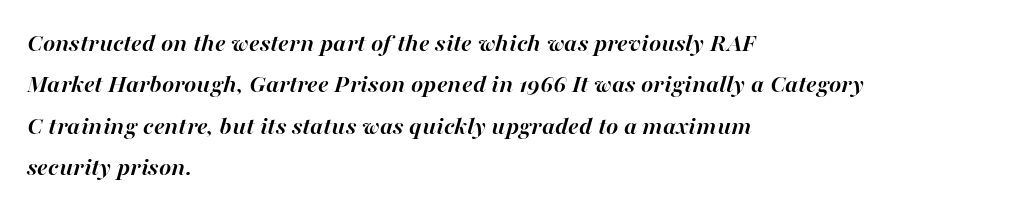
The image shows 26 px bold type, italic (leaning right); set left-aligned, normal line spacing (1.59x), normal letter spacing, not underlined.
